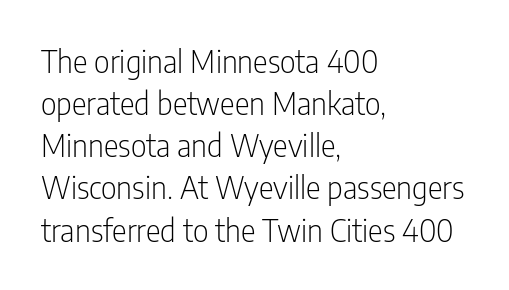
The image shows 31 px light, condensed sans-serif type, upright; set left-aligned, normal line spacing (1.36x), normal letter spacing, not underlined; low stroke contrast and a medium x-height.
